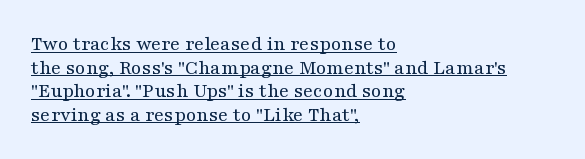
The image shows 21 px text type, upright; set left-aligned, tight line spacing (1.12x), normal letter spacing, underlined.
